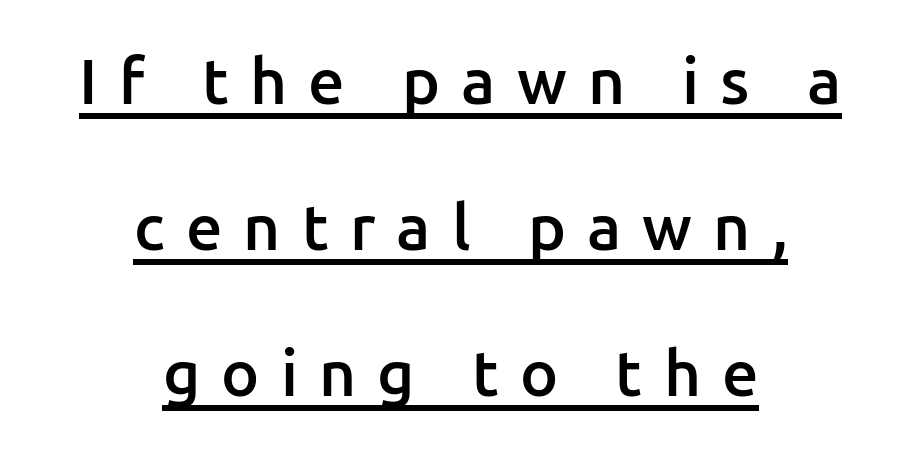
Summary of vertical rhythm: relaxed, with wide interline spacing. Each letter's strokes conclude bluntly, with no projecting serifs. Varying glyph widths throughout — classic text-font behaviour. Caption: expanded tracking, letters set apart. Notice how a bar underscores the lettering throughout. The lines are quadded center.
